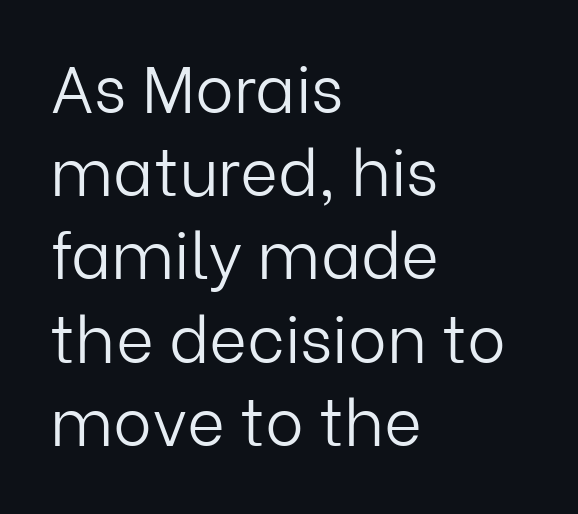
Q: Is the text bold? A: No.
Q: Is the text italic (slanted)? A: No, it is upright.
Q: Is the typeface a serif or a sans-serif typeface? A: Sans-serif.
Q: Is the text underlined? A: No.
Q: How is the paragraph aligned? A: Left-aligned.
Q: Is the spacing between letters normal or unusually wide? A: Normal.
Q: Is the spacing between lines tight, normal or loose? A: Normal.
Q: Width (condensed, normal, or wide)? A: Normal.
Q: Stroke contrast? A: Low.
Q: x-height? A: Medium.
Q: Monospaced? A: No.
